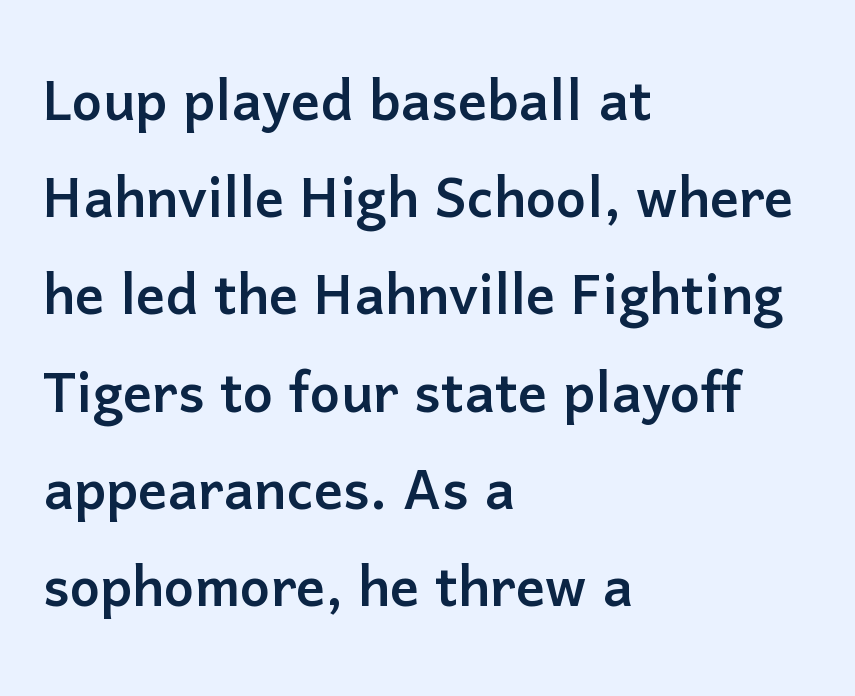
The rows are spaced the way most documents space them. The string is rendered with underlining switched off. Posture: straight, roman, zero tilt. Which margin do the lines hug? The left one — the right edge is uneven. Serif or sans? Sans — the stroke terminals are bare. What stands out about the letter spacing? Nothing — it is the standard amount.
